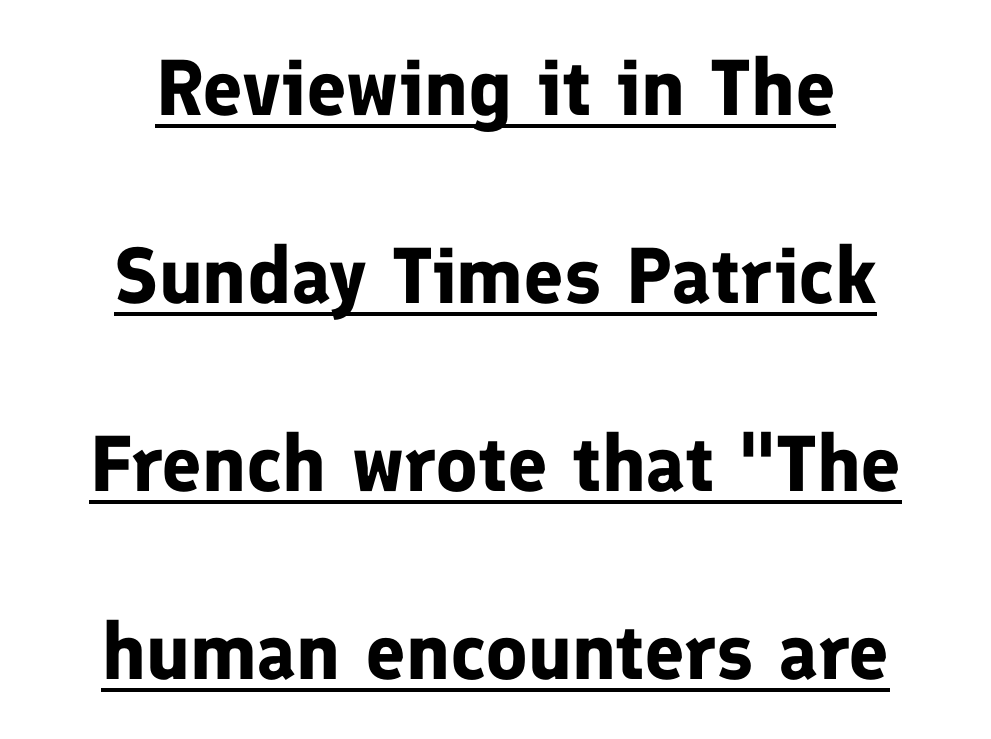
Q: Is the text bold? A: Yes.
Q: Is the text italic (slanted)? A: No, it is upright.
Q: Is the typeface a serif or a sans-serif typeface? A: Sans-serif.
Q: Is the text underlined? A: Yes.
Q: How is the paragraph aligned? A: Centered.
Q: Is the spacing between letters normal or unusually wide? A: Normal.
Q: Is the spacing between lines tight, normal or loose? A: Loose.
Q: Width (condensed, normal, or wide)? A: Normal.
Q: Stroke contrast? A: Low.
Q: x-height? A: Medium.
Q: Monospaced? A: No.
